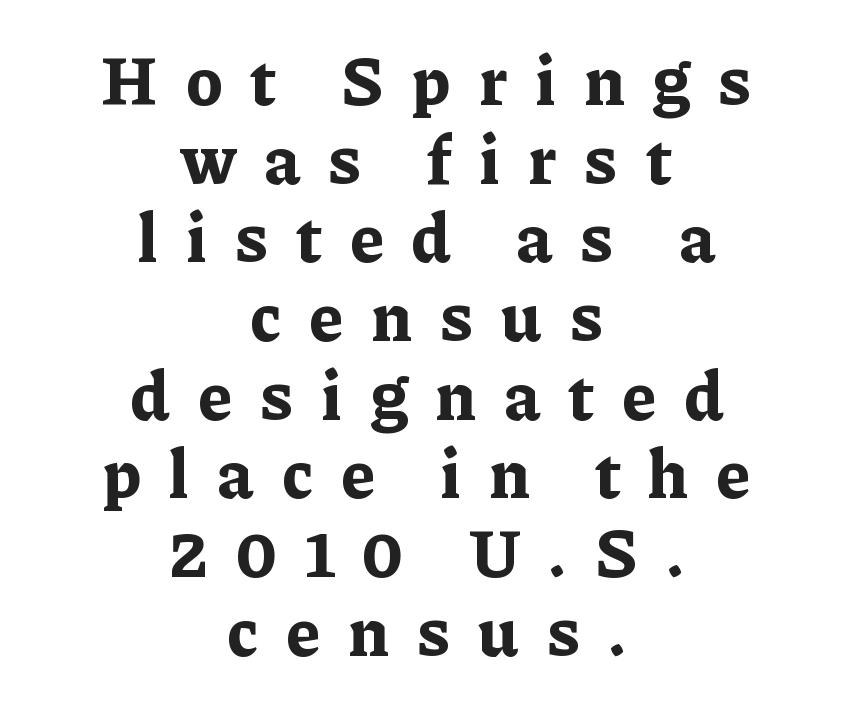
Quick note: interline space is minimal. Tracking here is generous; glyphs stand well apart from one another. The passage shown is emphatically bold. Check the space under the baseline: it is left empty. Character widths vary here, with narrow letters taking less room than wide ones.
